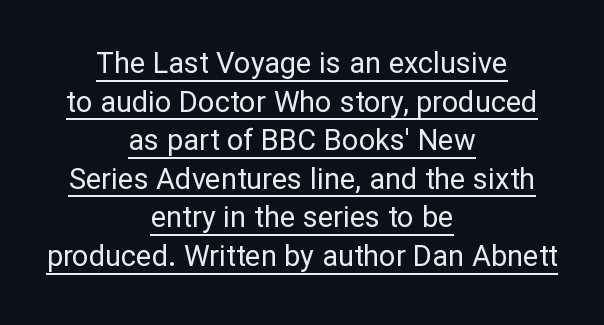
{"serif": "no", "italic": "no", "bold": "no", "weight": "regular", "width": "normal", "stroke_contrast": "low", "x_height": "medium", "monospaced": "no", "underline": "yes", "align": "center", "line_spacing": "normal", "line_spacing_ratio": 1.33, "letter_spacing": "normal", "letter_spacing_em": 0.0, "glyph_px": 29}
